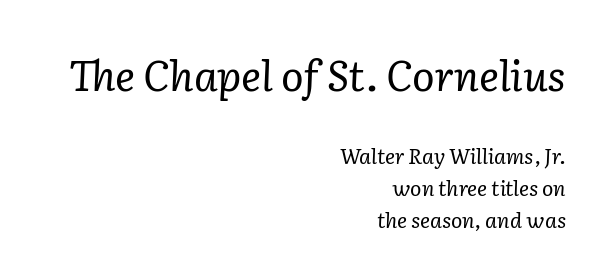
Is the letter spacing exaggerated? No — it looks like the ordinary default. These lines are set flush right with a ragged left edge. What kind of face is this? One with serifs. Stroke mass is kept to a normal reading level or below. Proportional: the letters do not fall into vertical columns. The block sitting higher on the canvas is the one with enlarged characters.
